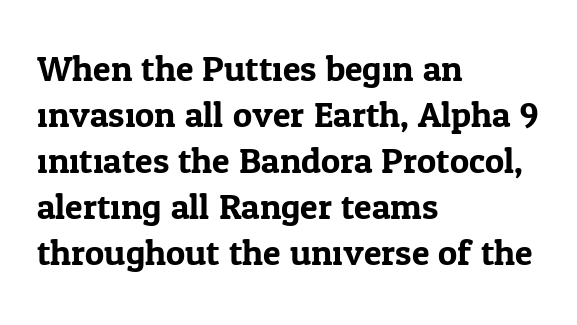
{"serif": "yes", "italic": "no", "width": "normal", "stroke_contrast": "low", "x_height": "medium", "monospaced": "no", "underline": "no", "align": "left", "line_spacing": "normal", "line_spacing_ratio": 1.28, "letter_spacing": "normal", "letter_spacing_em": 0.0, "glyph_px": 36}
